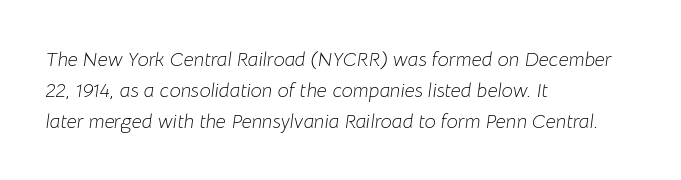
The image shows 20 px text type, italic (leaning right); set left-aligned, normal line spacing (1.55x), normal letter spacing, not underlined.
